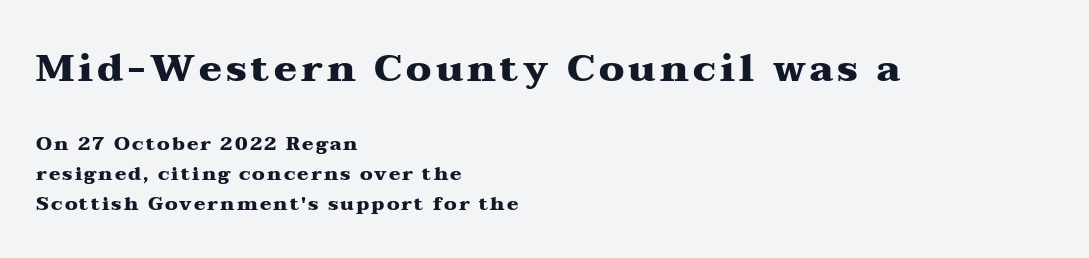
{"serif": "yes", "italic": "no", "bold": "yes", "weight": "heavy", "width": "wide", "stroke_contrast": "medium", "x_height": "medium", "monospaced": "no", "underline": "no", "align": "left", "line_spacing": "normal", "line_spacing_ratio": 1.59, "larger_block": "first", "size_ratio": 2.0, "glyph_px": 38}
